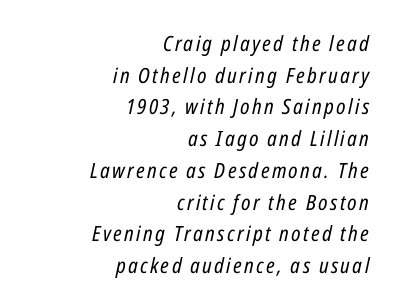
The image shows 21 px text type, italic (leaning right); set right-aligned, normal line spacing (1.51x), not underlined.
